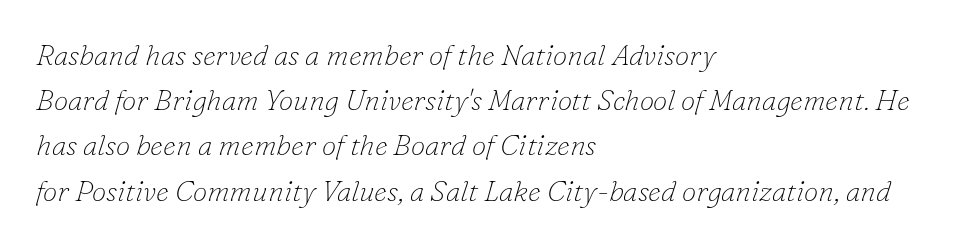
The image shows 29 px thin serif type, italic (leaning right); set left-aligned, normal line spacing (1.56x), normal letter spacing, not underlined; low stroke contrast and a small x-height.
